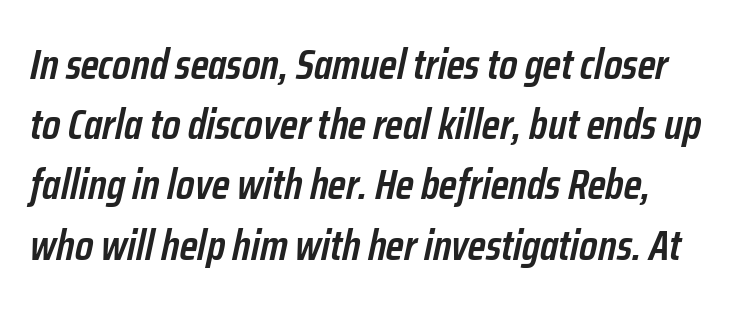
{"italic": "yes", "lean": "right", "slant_degrees": 12, "bold": "semi", "weight": "semibold", "width": "condensed", "stroke_contrast": "low", "x_height": "medium", "monospaced": "no", "underline": "no", "line_spacing": "normal", "line_spacing_ratio": 1.4, "letter_spacing": "normal", "letter_spacing_em": 0.0, "glyph_px": 43}
